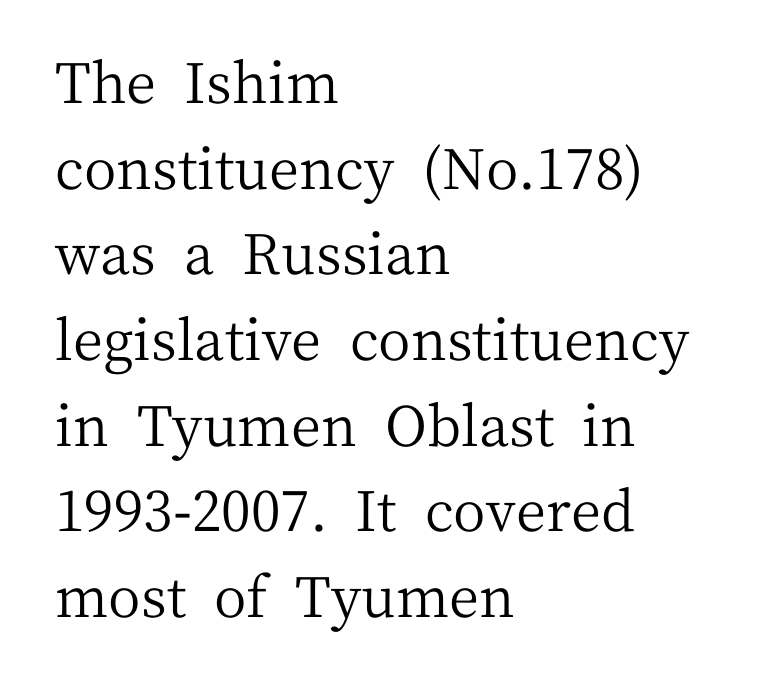
Stem width sits at or under what a default text font uses. Looks like regular typesetting: each glyph gets only the width it needs. Line beginnings align vertically; line endings do not. Notice how the stems are strictly vertical — no italics here.
